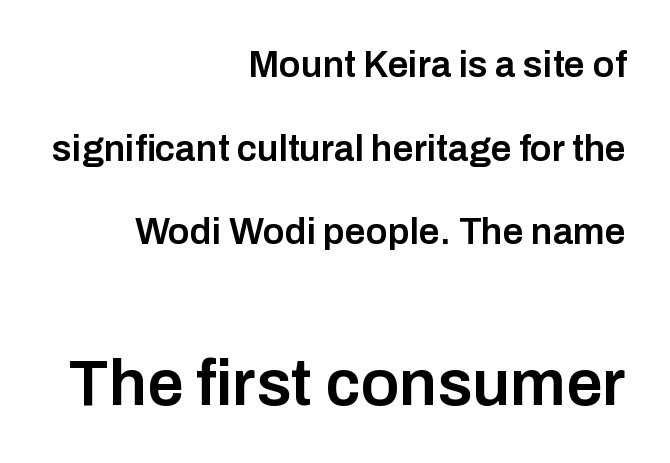
One glance says open: line gaps are wider than usual. Size contrast runs from small at the top to large at the bottom. The space directly below the letters is spotless. Students, this is semibold: more ink than regular, less than bold. This is sans-serif lettering, the kind often seen on screens and signage. The lines in this sample share a right terminus and differ only in where they begin.
